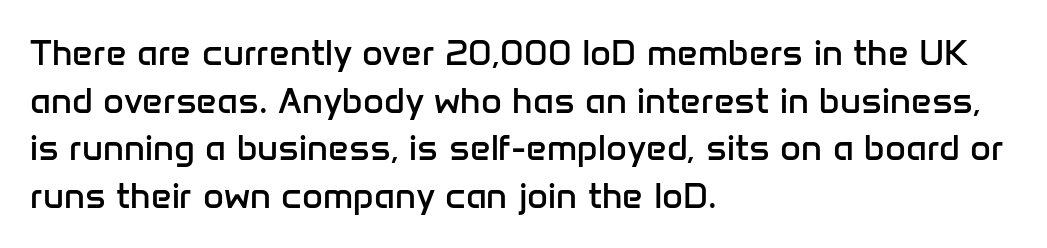
Q: Is the text bold? A: No.
Q: Is the text italic (slanted)? A: No, it is upright.
Q: Is the typeface a serif or a sans-serif typeface? A: Sans-serif.
Q: Is the text underlined? A: No.
Q: How is the paragraph aligned? A: Left-aligned.
Q: Is the spacing between letters normal or unusually wide? A: Normal.
Q: Is the spacing between lines tight, normal or loose? A: Normal.
Q: Width (condensed, normal, or wide)? A: Normal.
Q: Stroke contrast? A: Low.
Q: x-height? A: Medium.
Q: Monospaced? A: No.
